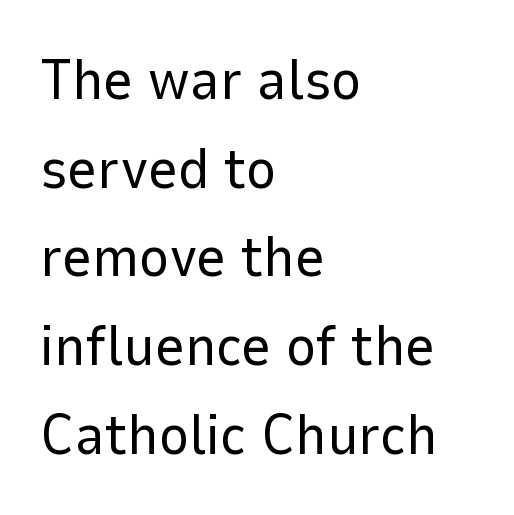
The image shows 58 px regular-weight sans-serif type, upright; set left-aligned, normal line spacing (1.53x), normal letter spacing, not underlined; low stroke contrast and a medium x-height.
